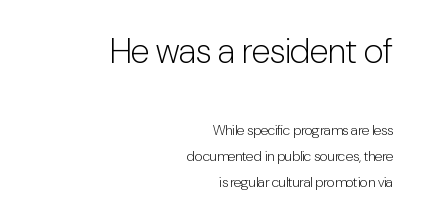
Q: Is the text bold? A: No.
Q: Is the text italic (slanted)? A: No, it is upright.
Q: Is the typeface a serif or a sans-serif typeface? A: Sans-serif.
Q: Is the text underlined? A: No.
Q: How is the paragraph aligned? A: Right-aligned.
Q: Is the spacing between letters normal or unusually wide? A: Normal.
Q: Which block of text is set in a larger size, the first (top) or the second (bottom)? A: The first (top) one.
Q: Width (condensed, normal, or wide)? A: Condensed.
Q: Stroke contrast? A: Low.
Q: x-height? A: Medium.
Q: Monospaced? A: No.
